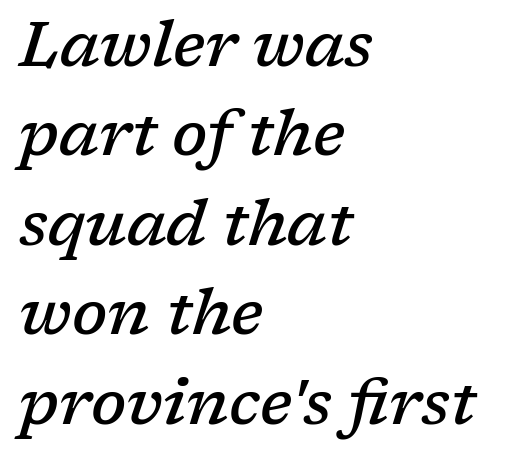
Q: Is the text bold? A: Semi-bold.
Q: Is the text italic (slanted)? A: Yes, it leans right by about 17 degrees.
Q: Is the typeface a serif or a sans-serif typeface? A: Serif.
Q: Is the text underlined? A: No.
Q: How is the paragraph aligned? A: Left-aligned.
Q: Is the spacing between letters normal or unusually wide? A: Normal.
Q: Is the spacing between lines tight, normal or loose? A: Normal.
Q: Width (condensed, normal, or wide)? A: Normal.
Q: Stroke contrast? A: Low.
Q: x-height? A: Medium.
Q: Monospaced? A: No.
